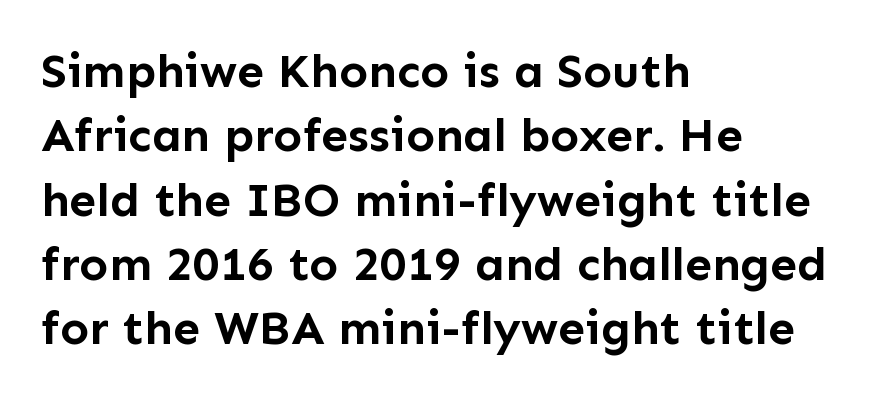
The image shows 48 px semibold sans-serif type, upright; set left-aligned, normal line spacing (1.34x), normal letter spacing, not underlined; low stroke contrast and a medium x-height.
